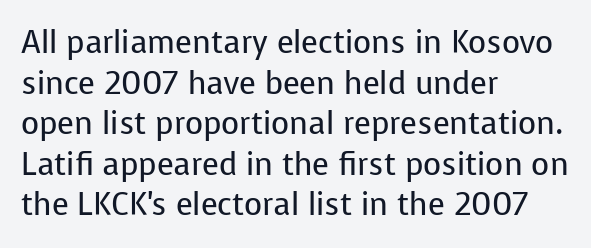
Words float on clear page, feet unadorned. Quick note: interline space is typical. The rendering uses natural spacing where letterforms have individual widths. The typesetter chose a ragged-right arrangement here. Ink coverage per letter is moderate at most. Nothing unusual about the tracking: characters are spaced as the font intends.
